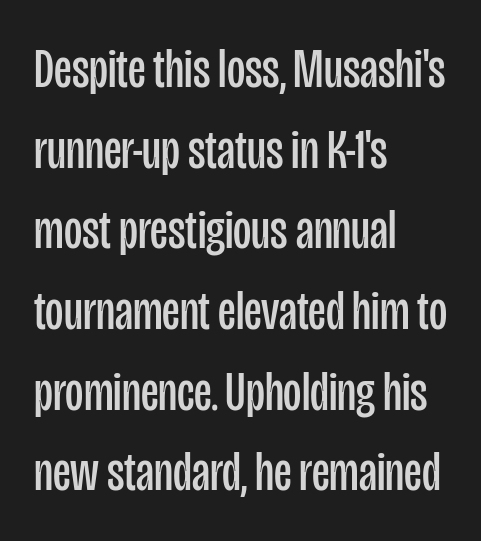
Q: Is the text bold? A: No.
Q: Is the text italic (slanted)? A: No, it is upright.
Q: Is the typeface a serif or a sans-serif typeface? A: Sans-serif.
Q: Is the text underlined? A: No.
Q: How is the paragraph aligned? A: Left-aligned.
Q: Is the spacing between letters normal or unusually wide? A: Normal.
Q: Is the spacing between lines tight, normal or loose? A: Normal.
Q: Width (condensed, normal, or wide)? A: Condensed.
Q: Stroke contrast? A: Low.
Q: x-height? A: Large.
Q: Monospaced? A: No.
